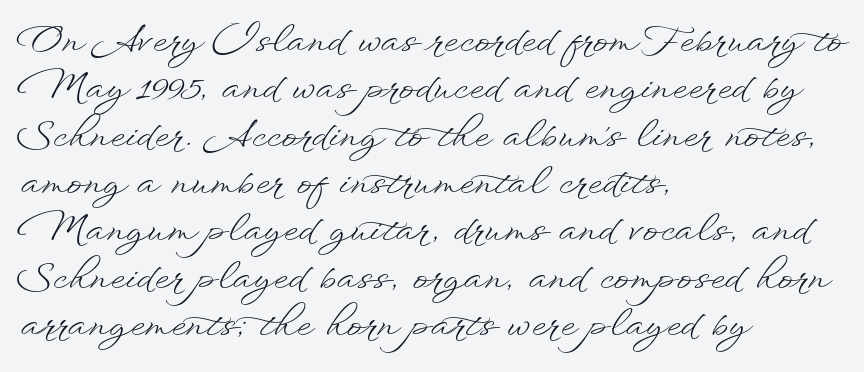
The image shows 37 px light, wide type; set left-aligned, normal line spacing (1.28x), normal letter spacing, not underlined; low stroke contrast and a small x-height.
